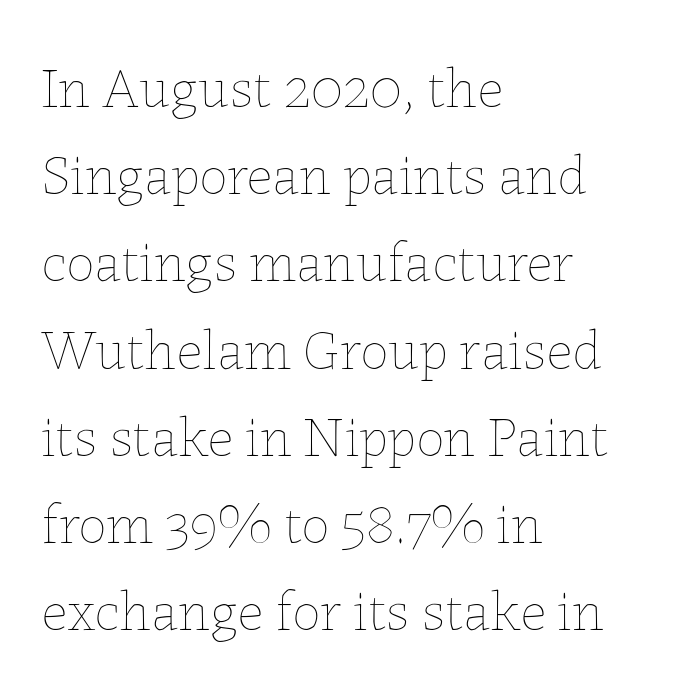
The image shows 57 px thin type, upright; set left-aligned, normal line spacing (1.53x), normal letter spacing, not underlined; low stroke contrast and a medium x-height.
